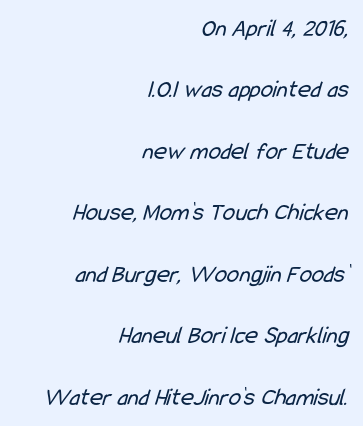
The typesetter chose a ragged-left arrangement here. Letter spacing: default. Airy leading. The words here are not underlined. Heft: none added — not bold.
